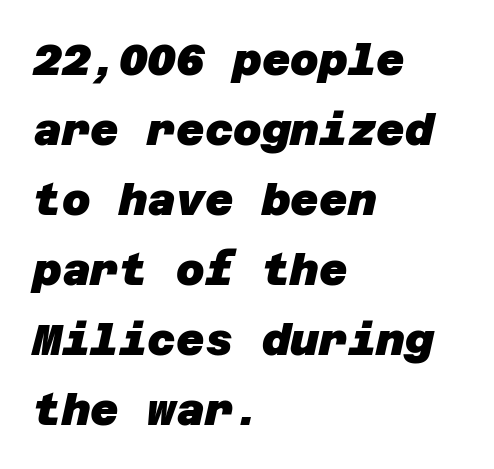
These lines keep a tight, regular rhythm from letter to letter. Casual observation: everything's shoved over to the left. A typesetter would label this face a sans. Unmarked baselines from the first word to the last.
